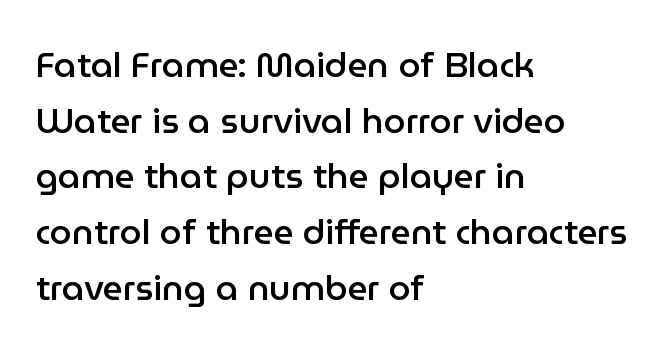
Q: Is the text bold? A: Semi-bold.
Q: Is the text italic (slanted)? A: No, it is upright.
Q: Is the typeface a serif or a sans-serif typeface? A: Sans-serif.
Q: Is the text underlined? A: No.
Q: How is the paragraph aligned? A: Left-aligned.
Q: Is the spacing between letters normal or unusually wide? A: Normal.
Q: Is the spacing between lines tight, normal or loose? A: Normal.
Q: Width (condensed, normal, or wide)? A: Normal.
Q: Stroke contrast? A: Low.
Q: x-height? A: Medium.
Q: Monospaced? A: No.
